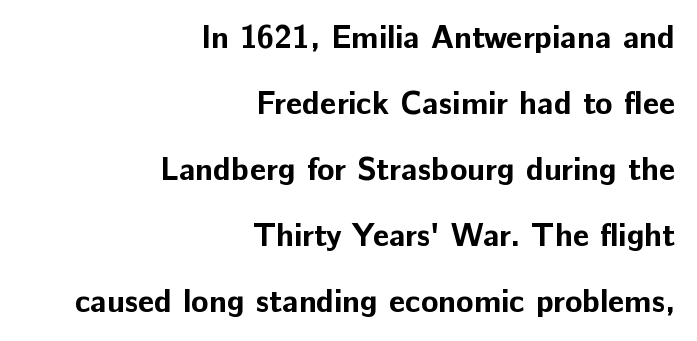
The image shows 32 px bold sans-serif type, upright; set right-aligned, loose line spacing (2.06x), normal letter spacing, not underlined; low stroke contrast and a medium x-height.
